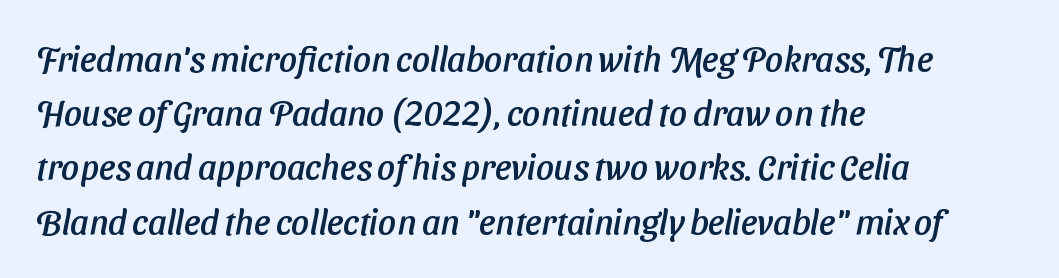
Q: Is the typeface a serif or a sans-serif typeface? A: Sans-serif.
Q: Is the text underlined? A: No.
Q: How is the paragraph aligned? A: Left-aligned.
Q: Is the spacing between letters normal or unusually wide? A: Normal.
Q: Is the spacing between lines tight, normal or loose? A: Normal.
Q: Width (condensed, normal, or wide)? A: Normal.
Q: Stroke contrast? A: Low.
Q: x-height? A: Medium.
Q: Monospaced? A: No.
